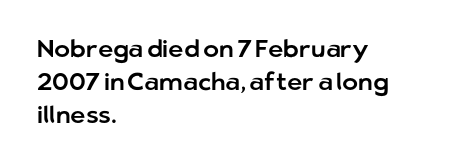
The lines are quadded left. Does extra space separate the letters? No, they use regular spacing. Tall strokes in this sample are plumb rather than angled. Notice how descenders clear the ascenders below comfortably — that's standard leading. This rendering features lettering with no underline.
